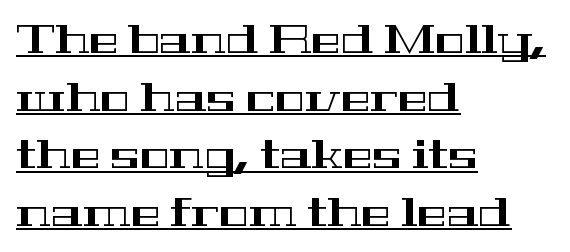
Q: Is the text italic (slanted)? A: No, it is upright.
Q: Is the typeface a serif or a sans-serif typeface? A: Serif.
Q: Is the text underlined? A: Yes.
Q: How is the paragraph aligned? A: Left-aligned.
Q: Is the spacing between letters normal or unusually wide? A: Normal.
Q: Is the spacing between lines tight, normal or loose? A: Normal.
Q: Width (condensed, normal, or wide)? A: Wide.
Q: Stroke contrast? A: High.
Q: x-height? A: Medium.
Q: Monospaced? A: No.
